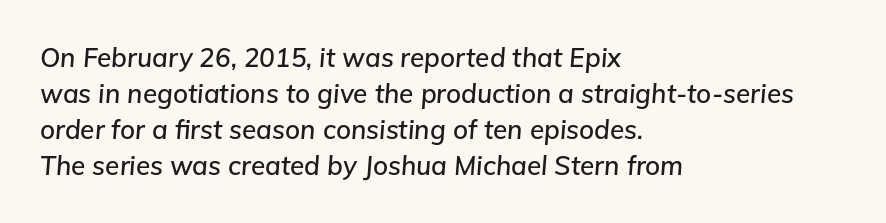
Q: Is the text italic (slanted)? A: Yes, it leans right by about 5 degrees.
Q: Is the text underlined? A: No.
Q: How is the paragraph aligned? A: Left-aligned.
Q: Is the spacing between letters normal or unusually wide? A: Normal.
Q: Is the spacing between lines tight, normal or loose? A: Normal.
